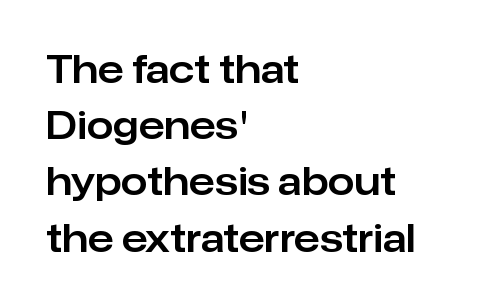
Q: Is the text italic (slanted)? A: No, it is upright.
Q: Is the typeface a serif or a sans-serif typeface? A: Sans-serif.
Q: Is the text underlined? A: No.
Q: How is the paragraph aligned? A: Left-aligned.
Q: Is the spacing between letters normal or unusually wide? A: Normal.
Q: Is the spacing between lines tight, normal or loose? A: Normal.
Q: Width (condensed, normal, or wide)? A: Normal.
Q: Stroke contrast? A: Low.
Q: x-height? A: Medium.
Q: Monospaced? A: No.
